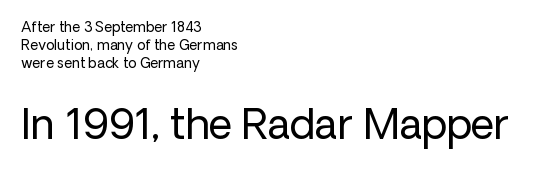
{"serif": "no", "italic": "no", "bold": "no", "weight": "regular", "width": "normal", "stroke_contrast": "low", "x_height": "medium", "monospaced": "no", "underline": "no", "align": "left", "line_spacing": "normal", "line_spacing_ratio": 1.29, "letter_spacing": "normal", "letter_spacing_em": 0.0, "larger_block": "second", "size_ratio": 2.93, "glyph_px": 41}
